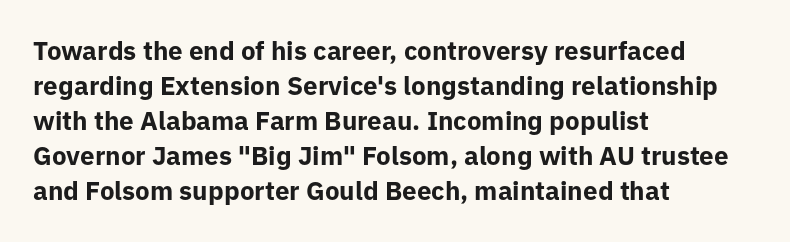
{"italic": "no", "bold": "yes", "underline": "no", "align": "left", "line_spacing": "normal", "line_spacing_ratio": 1.35, "letter_spacing": "normal", "letter_spacing_em": 0.0, "glyph_px": 26}
